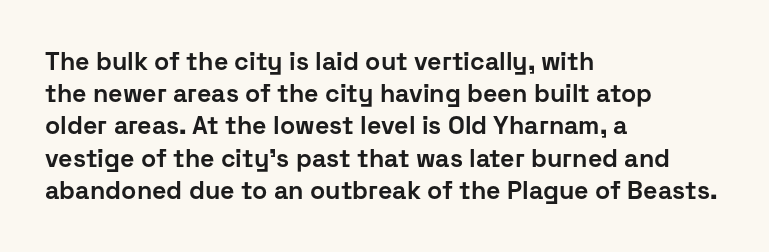
Q: Is the text bold? A: Yes.
Q: Is the text italic (slanted)? A: No, it is upright.
Q: Is the text underlined? A: No.
Q: How is the paragraph aligned? A: Left-aligned.
Q: Is the spacing between letters normal or unusually wide? A: Normal.
Q: Is the spacing between lines tight, normal or loose? A: Normal.
